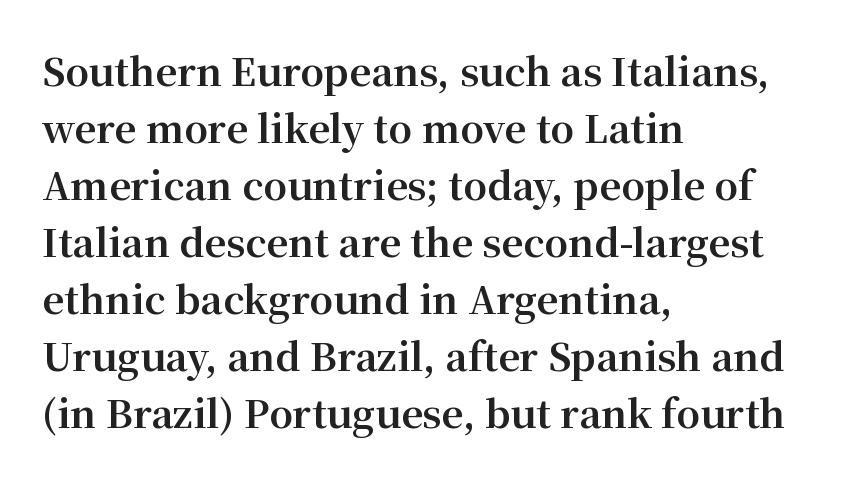
The image shows 38 px bold serif type, upright; set left-aligned, normal line spacing (1.5x), normal letter spacing, not underlined; medium stroke contrast and a medium x-height.
